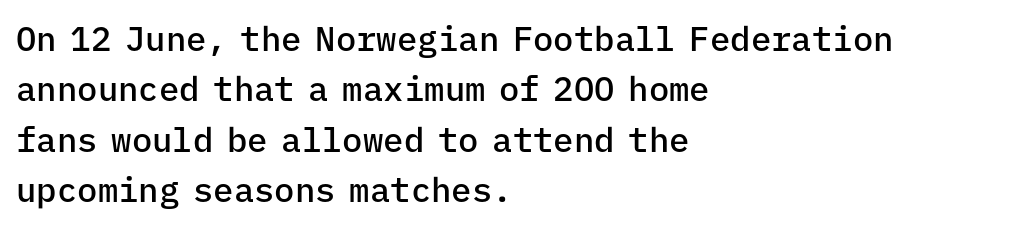
Slightly chunky letters — semibold, I'd say, not full bold. The passage shown has conventional tracking throughout. The strip under each line holds only bare page. Ascenders rise straight up at ninety degrees.
